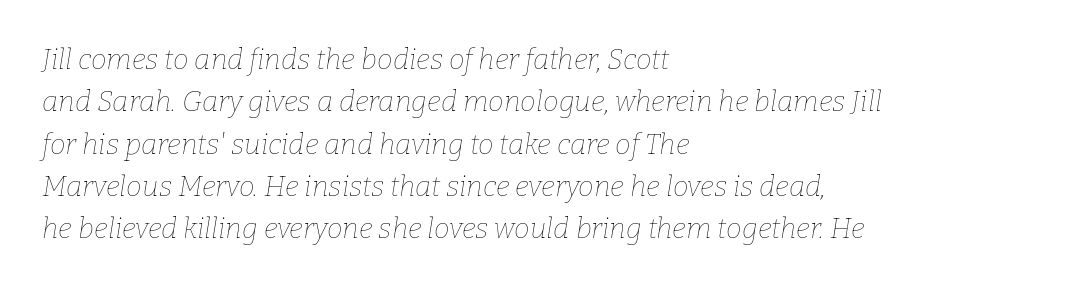
The image shows 28 px thin type, italic (leaning right); set left-aligned, normal line spacing (1.51x), normal letter spacing, not underlined; low stroke contrast and a medium x-height.
